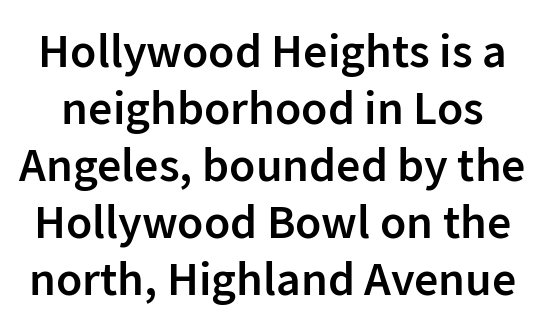
{"serif": "no", "italic": "no", "bold": "semi", "weight": "semibold", "width": "normal", "stroke_contrast": "low", "x_height": "medium", "monospaced": "no", "underline": "no", "line_spacing_ratio": 1.19, "letter_spacing": "normal", "letter_spacing_em": 0.0, "glyph_px": 48}
